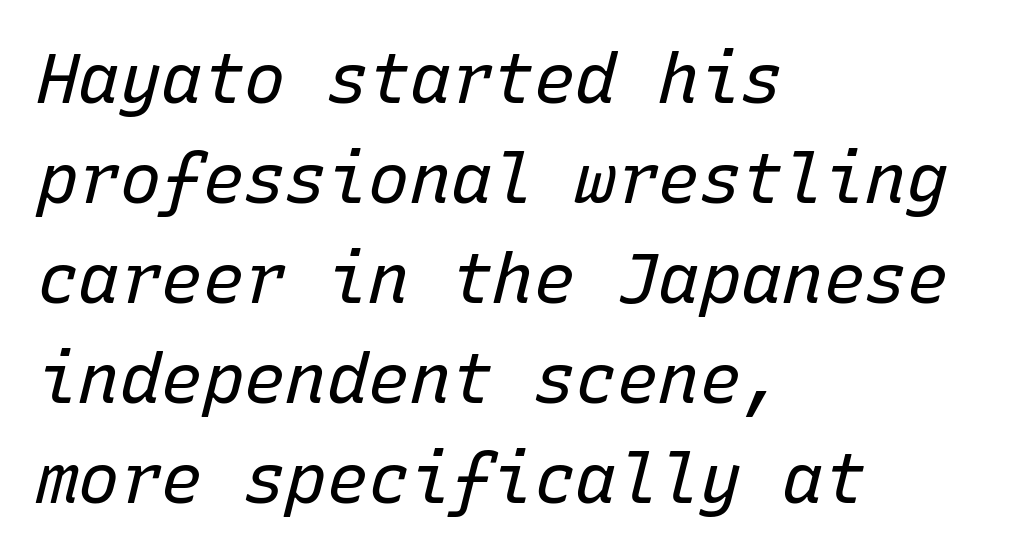
{"italic": "yes", "lean": "right", "slant_degrees": 15, "bold": "no", "weight": "regular", "width": "normal", "stroke_contrast": "low", "x_height": "medium", "monospaced": "yes", "underline": "no", "align": "left", "line_spacing": "normal", "line_spacing_ratio": 1.45, "letter_spacing": "normal", "letter_spacing_em": 0.0, "glyph_px": 69}
